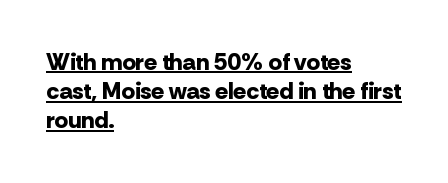
The rendered words wear a rule along their underside. Each line starts at the same left margin while the right side varies. The passage shown has conventional tracking throughout. Each glyph is drawn with heavy, bold strokes.
